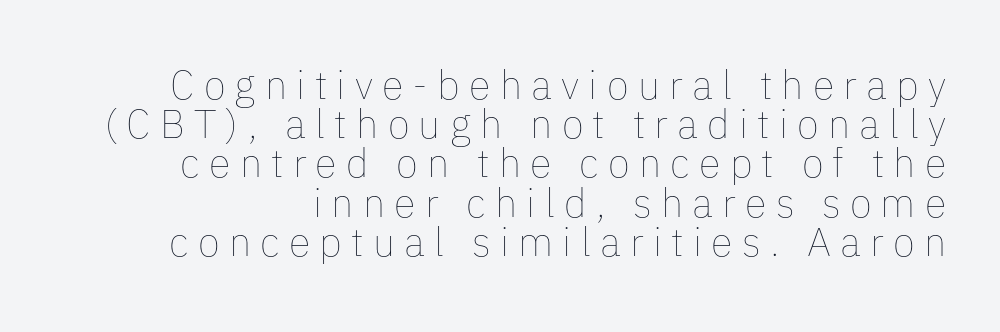
Each word looks stretched out because of the extra space between its letters. The space between consecutive lines is stingy. Decoration check: the copy has no underline. Ordinary non-slanted type is in use.
